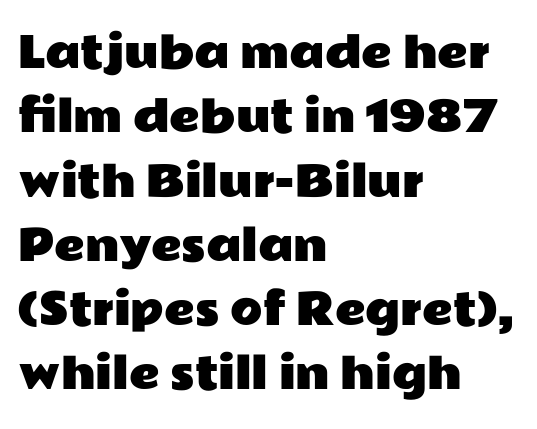
{"serif": "no", "italic": "no", "width": "wide", "stroke_contrast": "low", "x_height": "medium", "monospaced": "no", "underline": "no", "align": "left", "line_spacing": "normal", "line_spacing_ratio": 1.53, "letter_spacing": "normal", "letter_spacing_em": 0.0, "glyph_px": 42}
